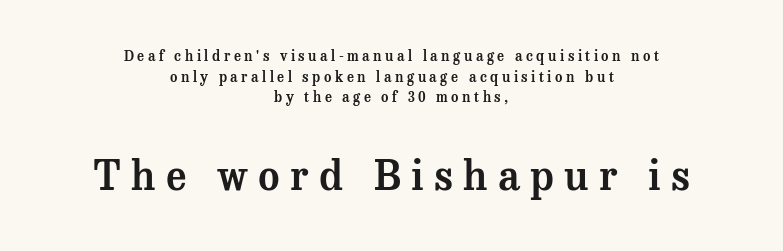
Q: Is the text italic (slanted)? A: No, it is upright.
Q: Is the typeface a serif or a sans-serif typeface? A: Serif.
Q: Is the text underlined? A: No.
Q: How is the paragraph aligned? A: Centered.
Q: Is the spacing between letters normal or unusually wide? A: Unusually wide.
Q: Is the spacing between lines tight, normal or loose? A: Normal.
Q: Which block of text is set in a larger size, the first (top) or the second (bottom)? A: The second (bottom) one.
Q: Width (condensed, normal, or wide)? A: Normal.
Q: Stroke contrast? A: Medium.
Q: x-height? A: Medium.
Q: Monospaced? A: No.
